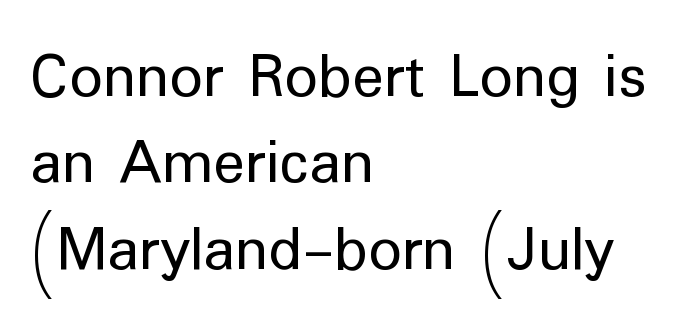
Q: Is the text bold? A: No.
Q: Is the text italic (slanted)? A: No, it is upright.
Q: Is the typeface a serif or a sans-serif typeface? A: Sans-serif.
Q: Is the text underlined? A: No.
Q: How is the paragraph aligned? A: Left-aligned.
Q: Is the spacing between letters normal or unusually wide? A: Normal.
Q: Is the spacing between lines tight, normal or loose? A: Normal.
Q: Width (condensed, normal, or wide)? A: Normal.
Q: Stroke contrast? A: Low.
Q: x-height? A: Medium.
Q: Monospaced? A: No.
